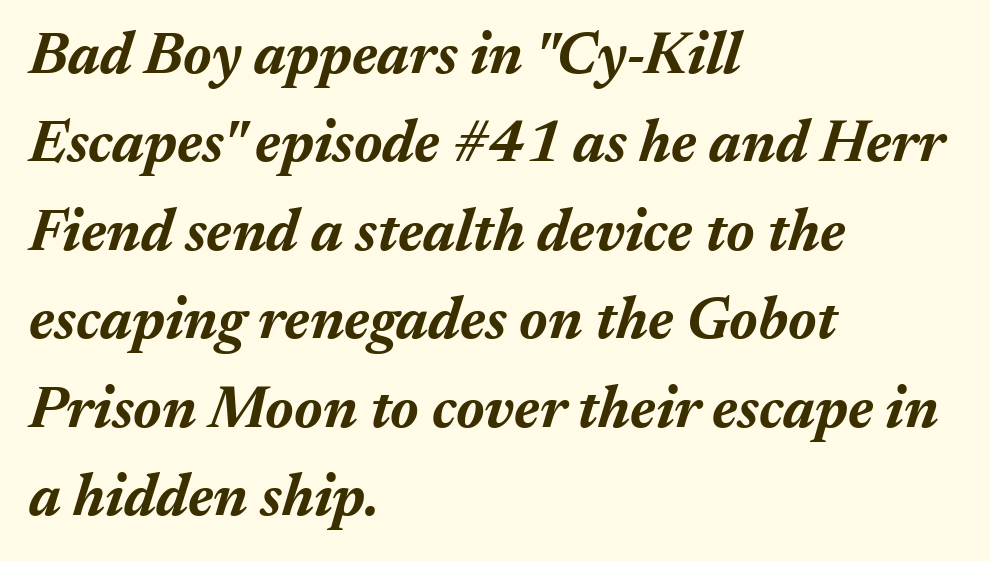
The image shows 59 px bold type, italic (leaning right); set left-aligned, normal line spacing (1.5x), normal letter spacing, not underlined; medium stroke contrast and a medium x-height.
